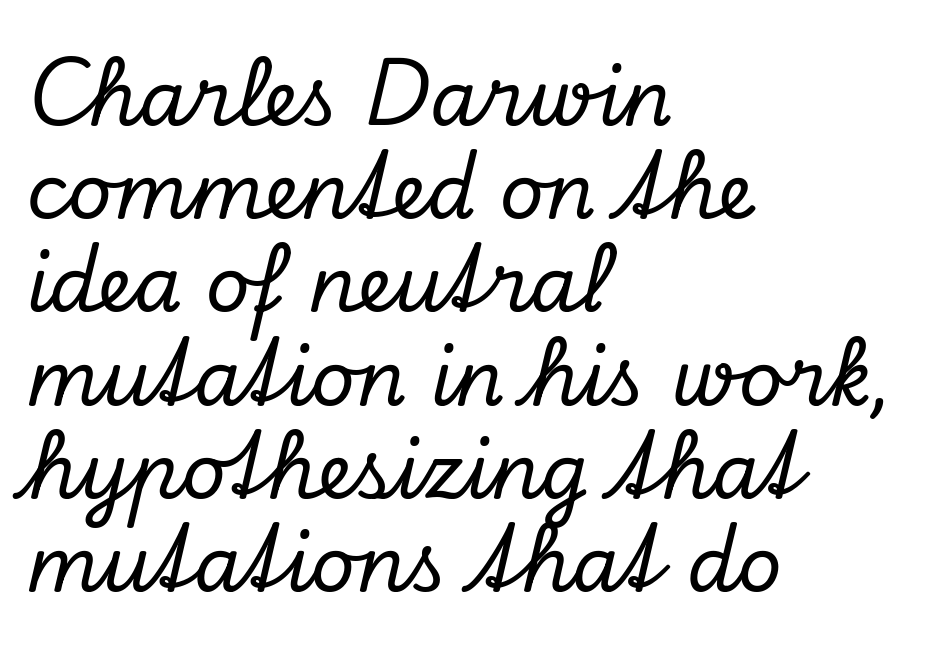
{"serif": "yes", "italic": "yes", "lean": "right", "slant_degrees": 13, "width": "normal", "stroke_contrast": "low", "x_height": "small", "monospaced": "no", "underline": "no", "align": "left", "line_spacing_ratio": 1.21, "letter_spacing": "normal", "letter_spacing_em": 0.0, "glyph_px": 77}
